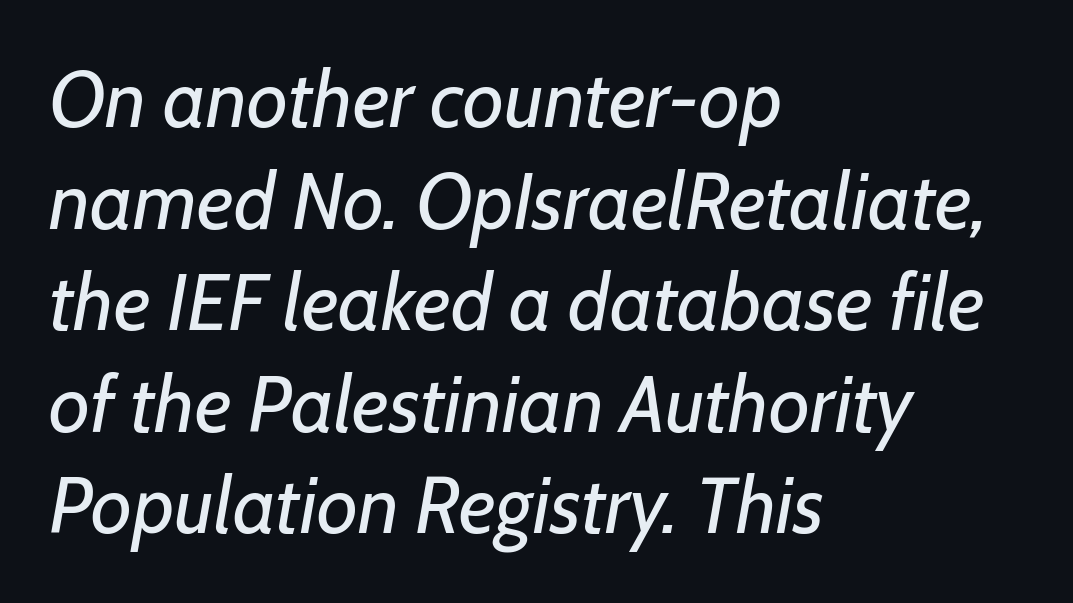
Q: Is the text bold? A: No.
Q: Is the text italic (slanted)? A: Yes, it leans right by about 7 degrees.
Q: Is the text underlined? A: No.
Q: How is the paragraph aligned? A: Left-aligned.
Q: Is the spacing between letters normal or unusually wide? A: Normal.
Q: Is the spacing between lines tight, normal or loose? A: Normal.
Q: Width (condensed, normal, or wide)? A: Normal.
Q: Stroke contrast? A: Low.
Q: x-height? A: Medium.
Q: Monospaced? A: No.
